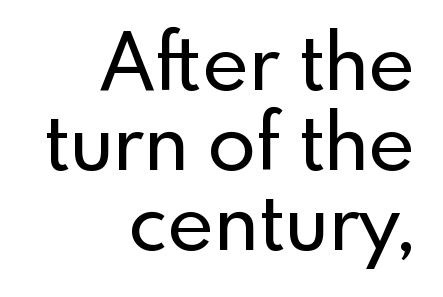
The vertical gap from one line to the next is small. You can tell from the bare stems that sans-serif type was used. Teacher's note: observe the even right margin — that is flush-right alignment. The type is set solid horizontally, with unmodified tracking.
